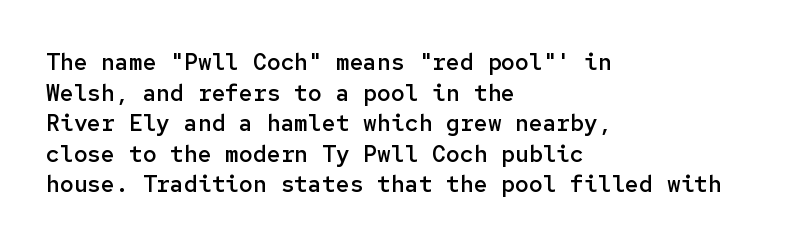
{"italic": "no", "bold": "semi", "underline": "no", "align": "left", "line_spacing": "normal", "line_spacing_ratio": 1.33, "letter_spacing": "normal", "letter_spacing_em": 0.0, "glyph_px": 23}
